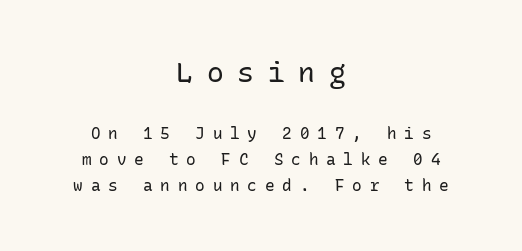
Q: Is the text bold? A: No.
Q: Is the text italic (slanted)? A: No, it is upright.
Q: Is the typeface a serif or a sans-serif typeface? A: Sans-serif.
Q: Is the text underlined? A: No.
Q: How is the paragraph aligned? A: Centered.
Q: Is the spacing between letters normal or unusually wide? A: Unusually wide.
Q: Is the spacing between lines tight, normal or loose? A: Normal.
Q: Which block of text is set in a larger size, the first (top) or the second (bottom)? A: The first (top) one.
Q: Width (condensed, normal, or wide)? A: Normal.
Q: Stroke contrast? A: Low.
Q: x-height? A: Medium.
Q: Monospaced? A: Yes.
